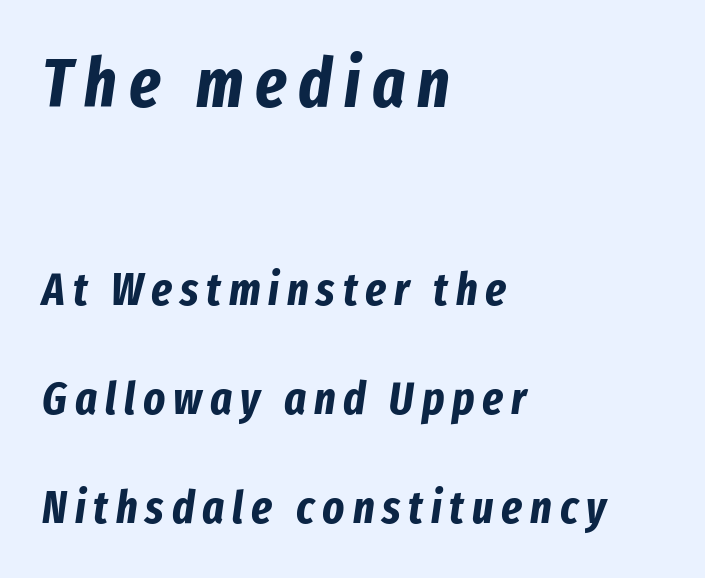
The image shows 69 px bold, condensed type, italic (leaning right); set left-aligned, loose line spacing (2.37x), not underlined; the first (top) block is 1.5x larger; low stroke contrast and a medium x-height.
